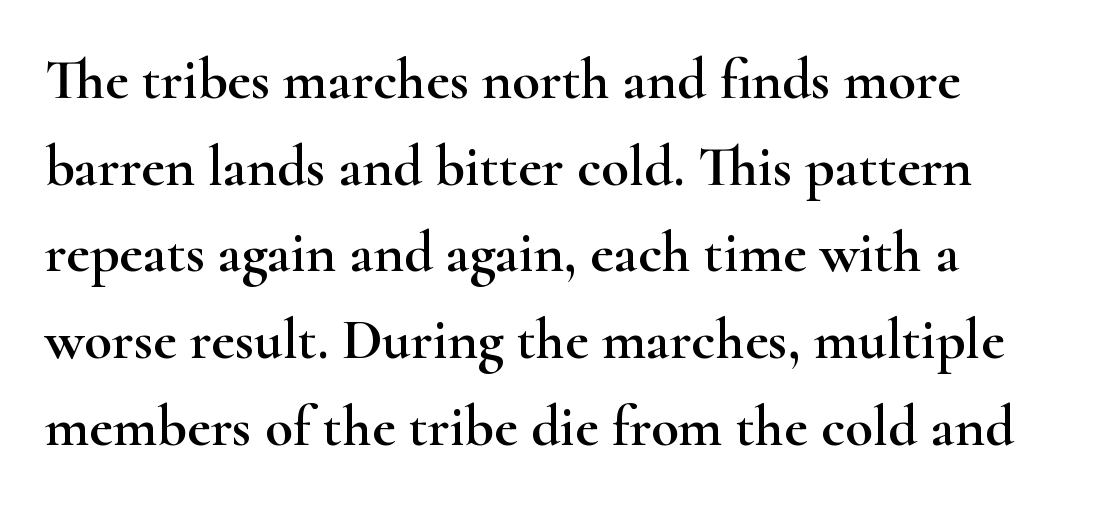
Q: Is the text italic (slanted)? A: No, it is upright.
Q: Is the typeface a serif or a sans-serif typeface? A: Serif.
Q: Is the text underlined? A: No.
Q: Is the spacing between letters normal or unusually wide? A: Normal.
Q: Is the spacing between lines tight, normal or loose? A: Normal.
Q: Width (condensed, normal, or wide)? A: Wide.
Q: Stroke contrast? A: High.
Q: x-height? A: Small.
Q: Monospaced? A: No.
